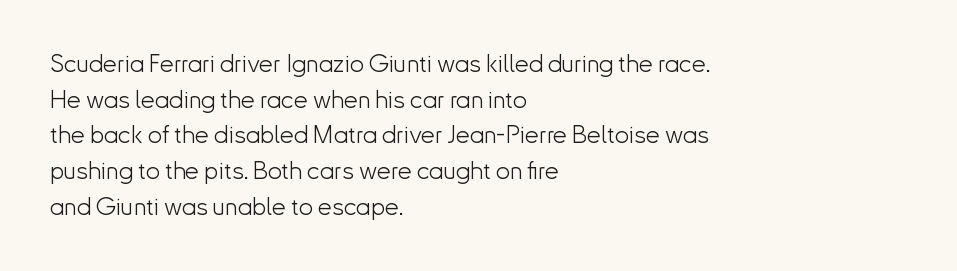
{"italic": "no", "bold": "no", "underline": "no", "align": "left", "line_spacing": "normal", "line_spacing_ratio": 1.43, "letter_spacing": "normal", "letter_spacing_em": 0.0, "glyph_px": 25}
